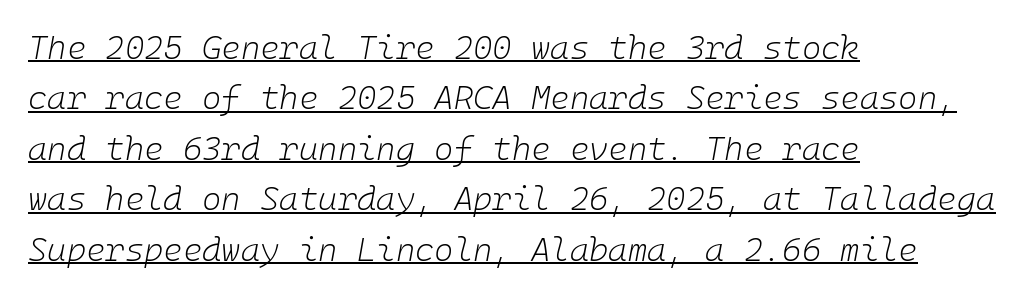
The type is set solid horizontally, with unmodified tracking. Is the type heavy? It reads as light-to-regular instead. Alignment: flush left. The words here are underlined. If you measured baseline to baseline, you'd find a middling distance. The passage shown leans; its letterforms are oblique.
